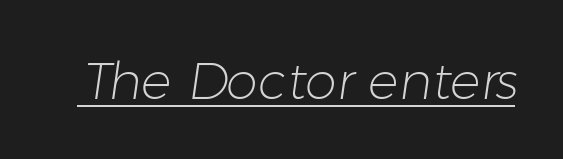
The image shows 51 px light sans-serif type; set normal letter spacing, underlined; low stroke contrast and a medium x-height.
